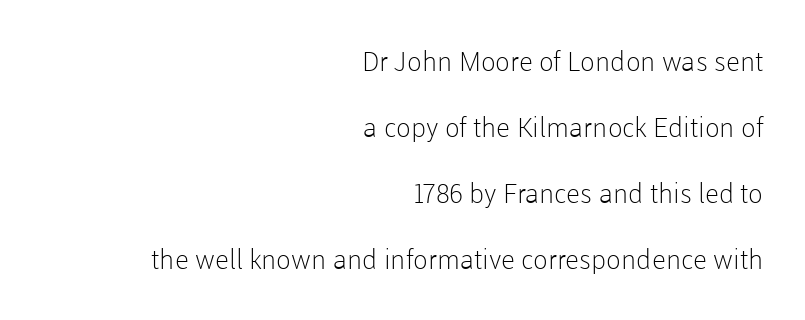
The image shows 27 px text type, upright; set right-aligned, loose line spacing (2.45x), normal letter spacing, not underlined.
